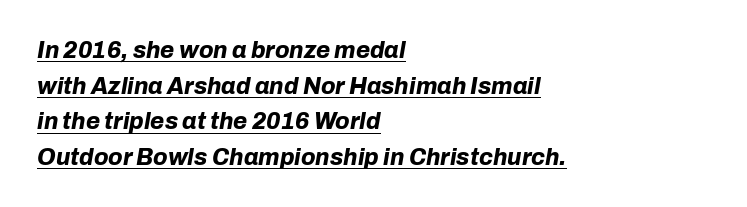
One-word summary of the alignment: left. Emphasis-style slanted type is in use. In terms of letterspacing, this is plain default setting. Has an underline been added? It has.
